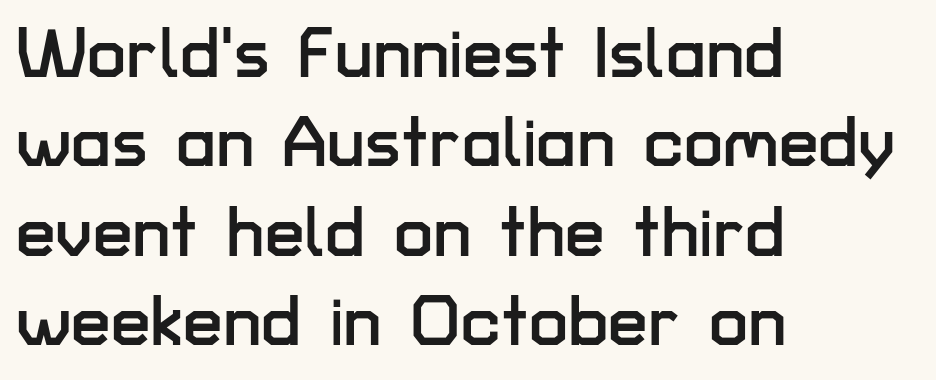
{"serif": "no", "italic": "no", "width": "normal", "stroke_contrast": "low", "x_height": "medium", "monospaced": "no", "underline": "no", "align": "left", "line_spacing": "normal", "line_spacing_ratio": 1.26, "letter_spacing": "normal", "letter_spacing_em": 0.0, "glyph_px": 71}
